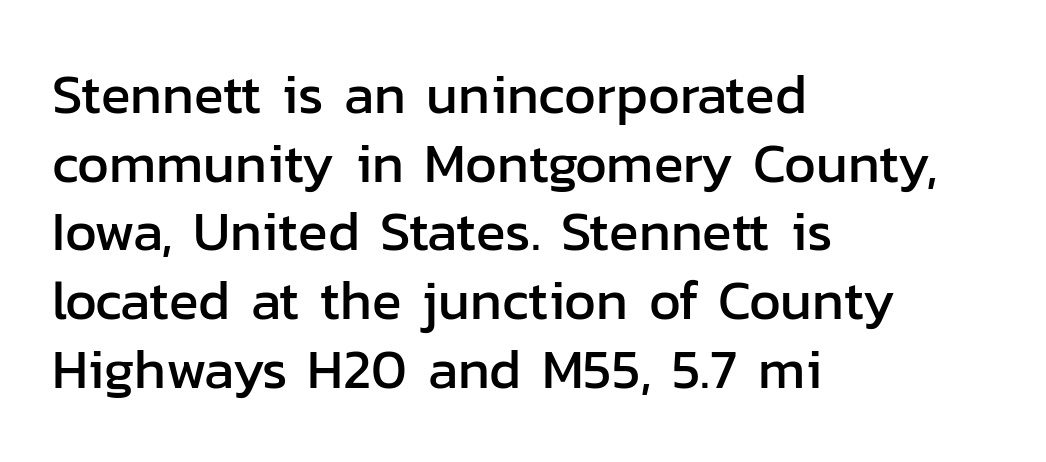
Each letter's strokes conclude bluntly, with no projecting serifs. Here the designer chose a conventional face with non-uniform glyph widths. Is there much room between lines? A standard amount, neither cramped nor airy. Notice how the passage keeps a crisp vertical edge on the left only.
